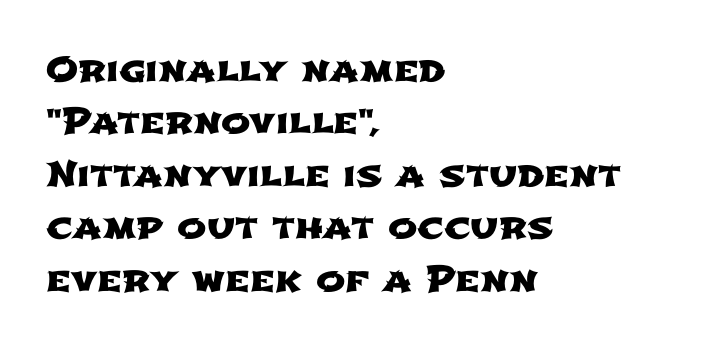
{"serif": "no", "width": "wide", "stroke_contrast": "low", "x_height": "medium", "monospaced": "no", "underline": "no", "align": "left", "line_spacing": "normal", "line_spacing_ratio": 1.5, "letter_spacing": "normal", "letter_spacing_em": 0.0, "glyph_px": 35}
